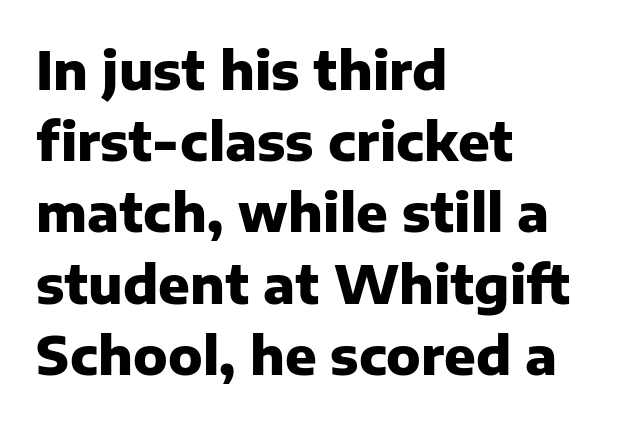
The image shows 52 px heavy sans-serif type, upright; set left-aligned, normal line spacing (1.37x), normal letter spacing, not underlined; low stroke contrast and a medium x-height.
